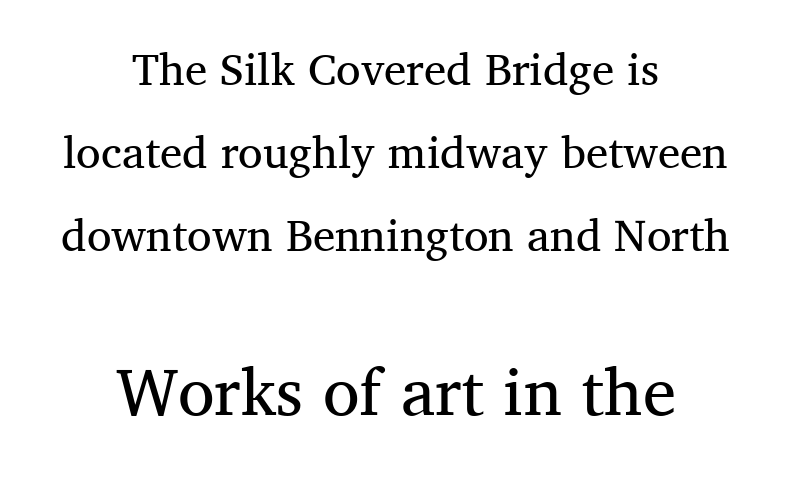
{"serif": "yes", "italic": "no", "bold": "no", "weight": "regular", "width": "normal", "stroke_contrast": "medium", "x_height": "medium", "monospaced": "no", "underline": "no", "align": "center", "line_spacing_ratio": 1.85, "letter_spacing": "normal", "letter_spacing_em": 0.0, "larger_block": "second", "size_ratio": 1.49, "glyph_px": 67}
